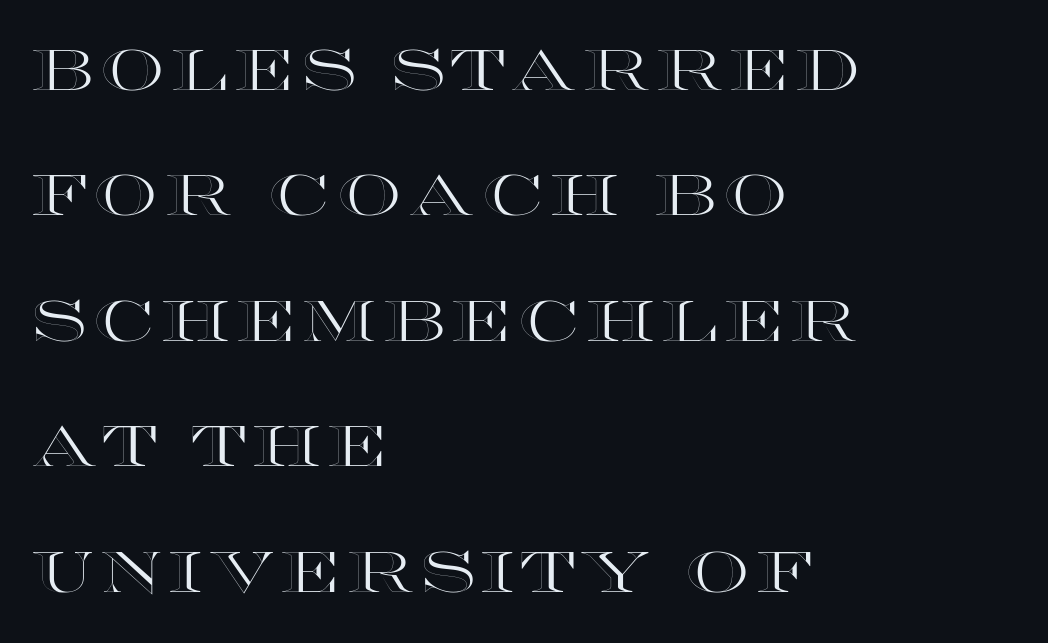
The image shows 57 px wide type, upright; set left-aligned, loose line spacing (2.2x), not underlined; a large x-height.
